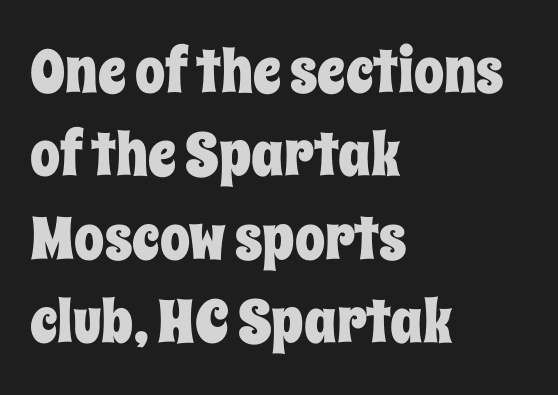
The image shows 60 px condensed type, upright; set left-aligned, normal line spacing (1.39x), normal letter spacing, not underlined; low stroke contrast and a large x-height.
